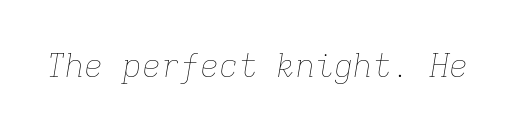
The image shows 32 px thin type, italic (leaning right), monospaced; set normal letter spacing, not underlined; low stroke contrast and a medium x-height.
